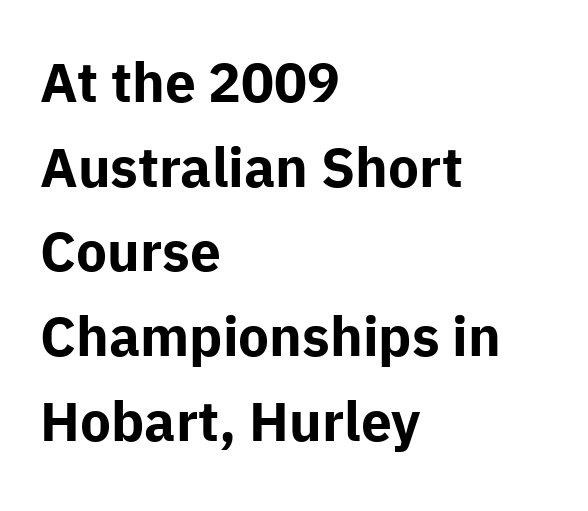
Look at the tracking — it's just the regular setting, nothing added. These lines are set flush left with a ragged right edge. This sample uses an upright cut, with every glyph sitting square on the baseline. The glyphs in this specimen are sans serif. Proportional: the letters do not fall into vertical columns. Underline: absent.
